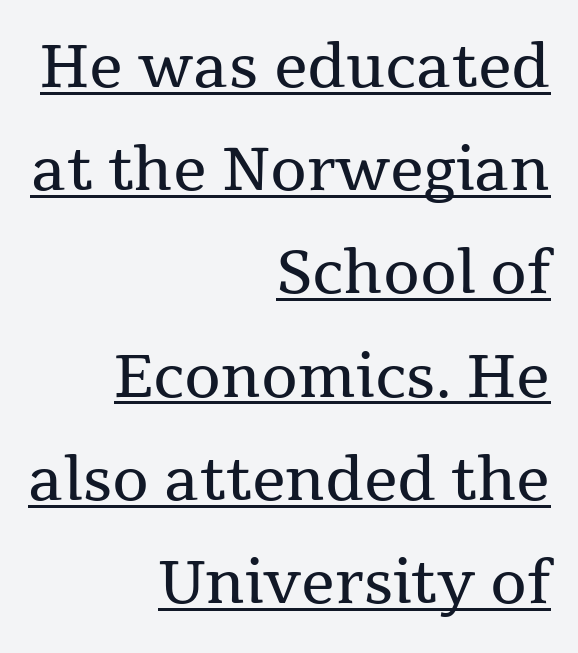
The specimen reads as upright at a glance. Every word sits above its own underline. Between one letter and the next there's only the usual sliver of space. The type family on display is of the serif kind. Proportional: the letters do not fall into vertical columns.
